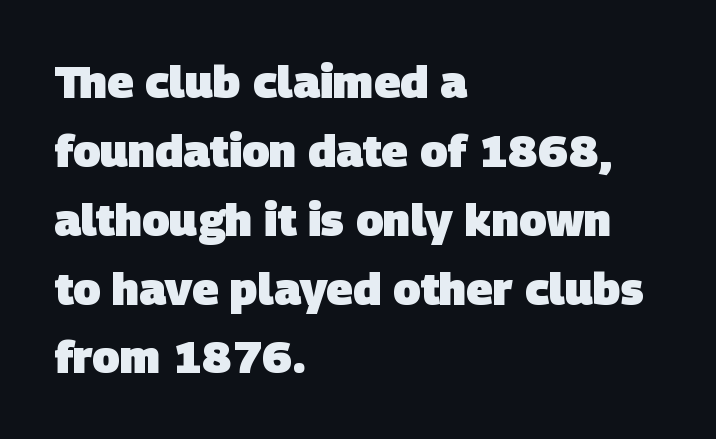
The image shows 45 px heavy sans-serif type; set left-aligned, normal line spacing (1.53x), normal letter spacing, not underlined; low stroke contrast and a large x-height.
